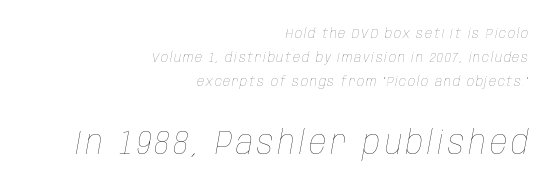
Q: Is the text bold? A: No.
Q: Is the text italic (slanted)? A: Yes, it leans right by about 10 degrees.
Q: Is the text underlined? A: No.
Q: How is the paragraph aligned? A: Right-aligned.
Q: Which block of text is set in a larger size, the first (top) or the second (bottom)? A: The second (bottom) one.
Q: Width (condensed, normal, or wide)? A: Condensed.
Q: Stroke contrast? A: Low.
Q: x-height? A: Large.
Q: Monospaced? A: No.
